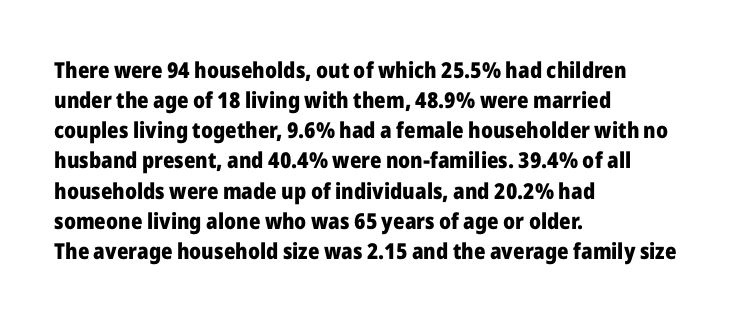
{"italic": "no", "bold": "yes", "underline": "no", "align": "left", "line_spacing": "normal", "line_spacing_ratio": 1.37, "letter_spacing": "normal", "letter_spacing_em": 0.0, "glyph_px": 22}
